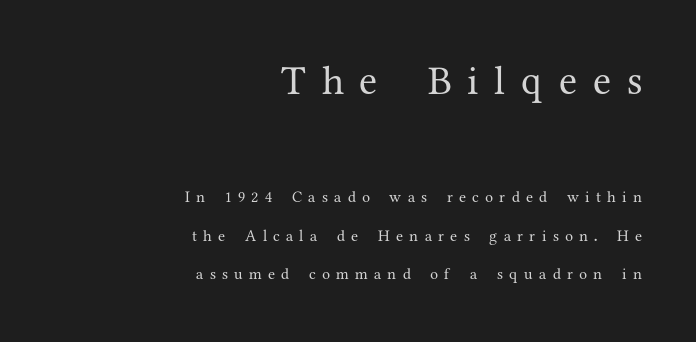
If you drew a ruler down the right edge, every line would touch it. Compared with typical paragraphs, the rows here are farther apart. A roman cut, with each character standing at attention. The typeface has the unassuming heft of standard copy or less.
